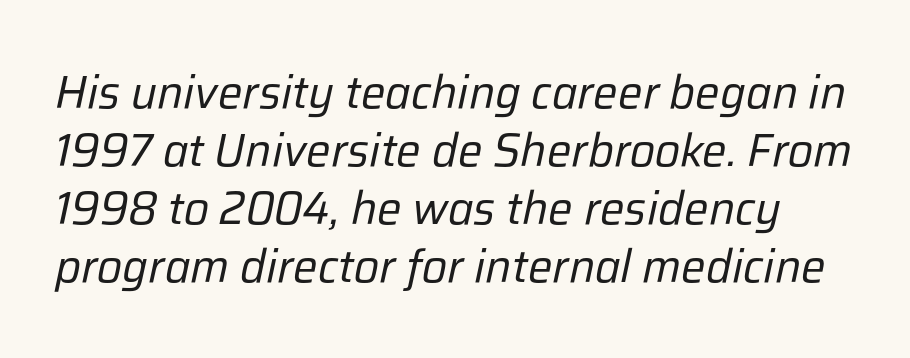
{"italic": "yes", "lean": "right", "slant_degrees": 12, "bold": "no", "weight": "regular", "width": "normal", "stroke_contrast": "low", "x_height": "medium", "monospaced": "no", "underline": "no", "line_spacing": "normal", "line_spacing_ratio": 1.26, "letter_spacing": "normal", "letter_spacing_em": 0.0, "glyph_px": 46}
